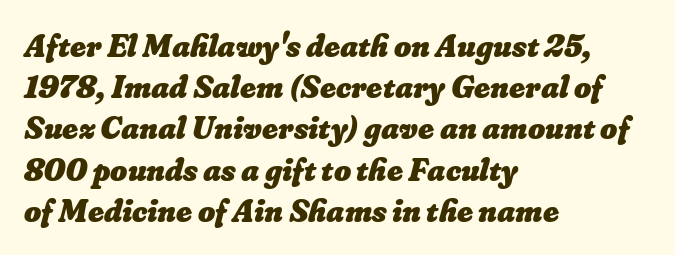
{"bold": "yes", "weight": "heavy", "width": "normal", "stroke_contrast": "low", "x_height": "small", "monospaced": "no", "underline": "no", "align": "left", "line_spacing": "normal", "line_spacing_ratio": 1.25, "letter_spacing": "normal", "letter_spacing_em": 0.0, "glyph_px": 33}
